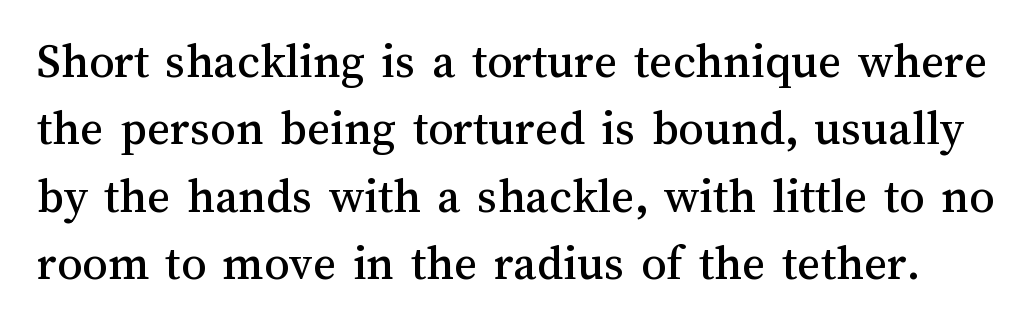
The image shows 50 px text type, upright; set normal line spacing (1.35x), normal letter spacing, not underlined; medium stroke contrast and a medium x-height.
